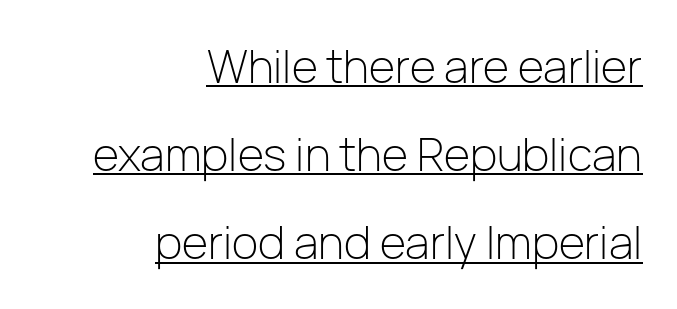
{"serif": "no", "italic": "no", "bold": "no", "weight": "light", "width": "normal", "stroke_contrast": "low", "x_height": "medium", "monospaced": "no", "underline": "yes", "align": "right", "line_spacing": "loose", "line_spacing_ratio": 1.96, "letter_spacing": "normal", "letter_spacing_em": 0.0, "glyph_px": 45}
